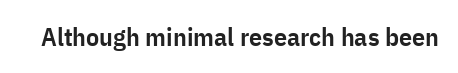
The image shows 26 px text type, upright; set normal letter spacing, not underlined.
